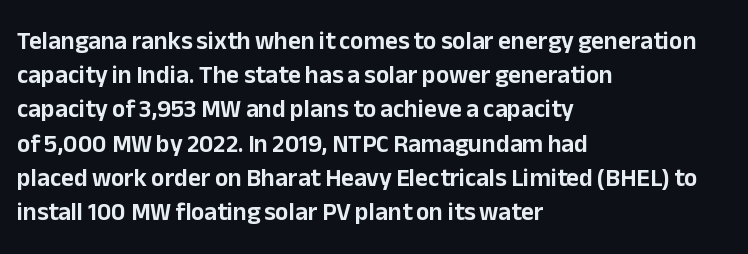
{"italic": "no", "underline": "no", "align": "left", "line_spacing": "normal", "line_spacing_ratio": 1.37, "letter_spacing": "normal", "letter_spacing_em": 0.0, "glyph_px": 25}
